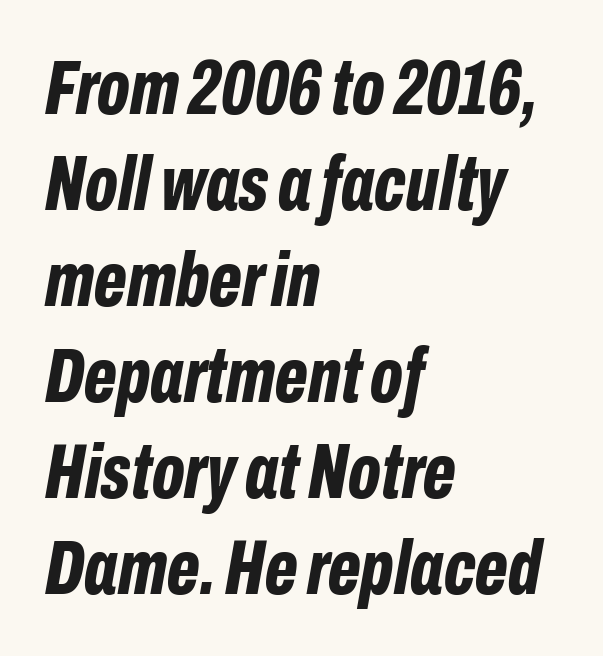
Q: Is the text bold? A: Yes.
Q: Is the text italic (slanted)? A: Yes, it leans right by about 10 degrees.
Q: Is the text underlined? A: No.
Q: How is the paragraph aligned? A: Left-aligned.
Q: Is the spacing between letters normal or unusually wide? A: Normal.
Q: Width (condensed, normal, or wide)? A: Condensed.
Q: Stroke contrast? A: Low.
Q: x-height? A: Medium.
Q: Monospaced? A: No.
